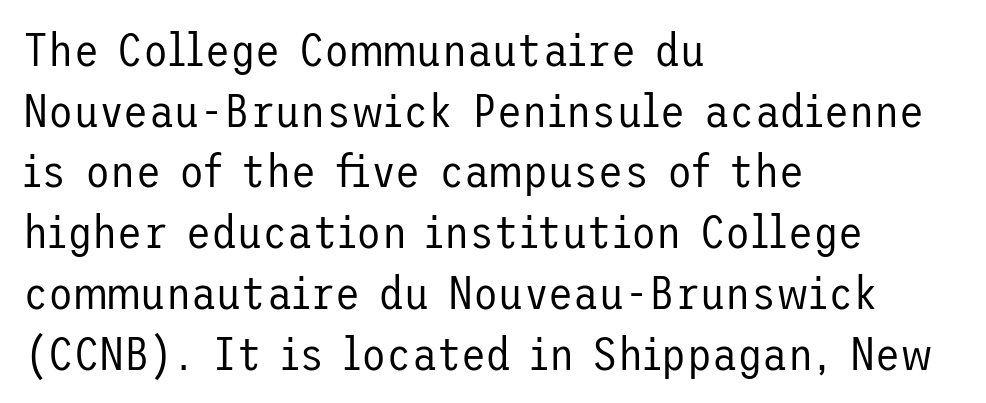
The letters look calm and open, with moderate or lighter stems. Nope, no serifs anywhere on these letters. Each new line begins a customary step beneath the previous one. Alignment: flush left. Observe the ordinary spacing: letters are neighbours, not strangers.
